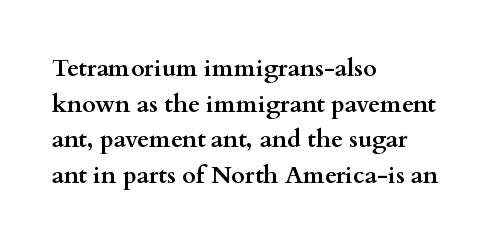
Its strokes are broad and dark, the hallmark of bold type. Short and long lines alike share a common starting point at left. Reading down the column, the eye jumps a familiar distance to each next line. Bare-footed words on every line.
